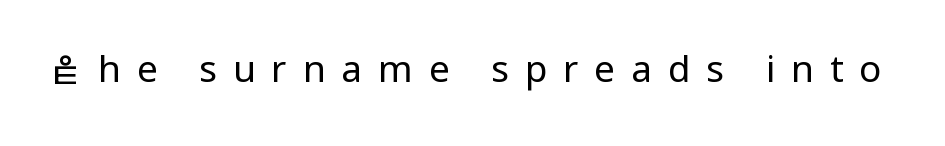
{"serif": "no", "italic": "no", "bold": "no", "weight": "regular", "width": "condensed", "stroke_contrast": "low", "x_height": "large", "monospaced": "no", "underline": "no", "letter_spacing": "wide", "letter_spacing_em": 0.43, "glyph_px": 37}
